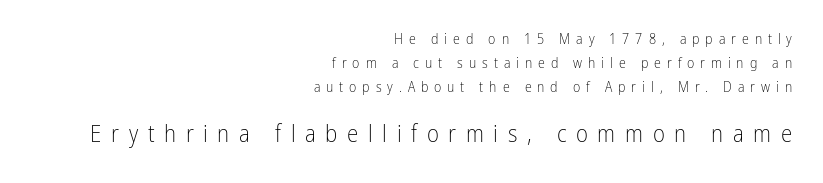
{"italic": "no", "bold": "no", "underline": "no", "align": "right", "line_spacing_ratio": 1.71, "letter_spacing": "wide", "letter_spacing_em": 0.42, "larger_block": "second", "size_ratio": 1.64, "glyph_px": 23}
